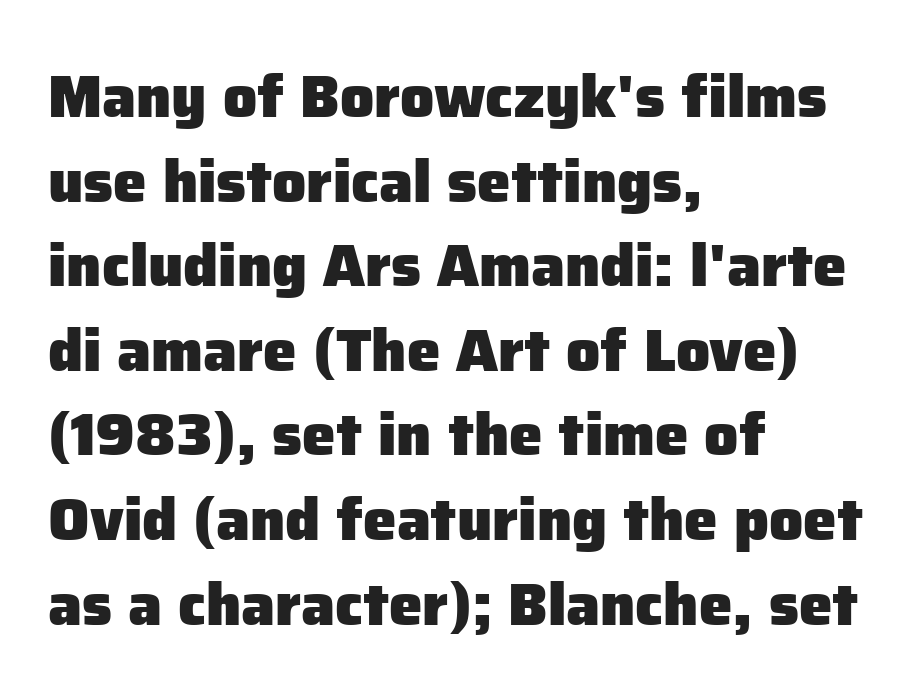
Q: Is the text bold? A: Yes.
Q: Is the text italic (slanted)? A: No, it is upright.
Q: Is the typeface a serif or a sans-serif typeface? A: Sans-serif.
Q: Is the text underlined? A: No.
Q: How is the paragraph aligned? A: Left-aligned.
Q: Is the spacing between letters normal or unusually wide? A: Normal.
Q: Is the spacing between lines tight, normal or loose? A: Normal.
Q: Width (condensed, normal, or wide)? A: Normal.
Q: Stroke contrast? A: Low.
Q: x-height? A: Medium.
Q: Monospaced? A: No.
